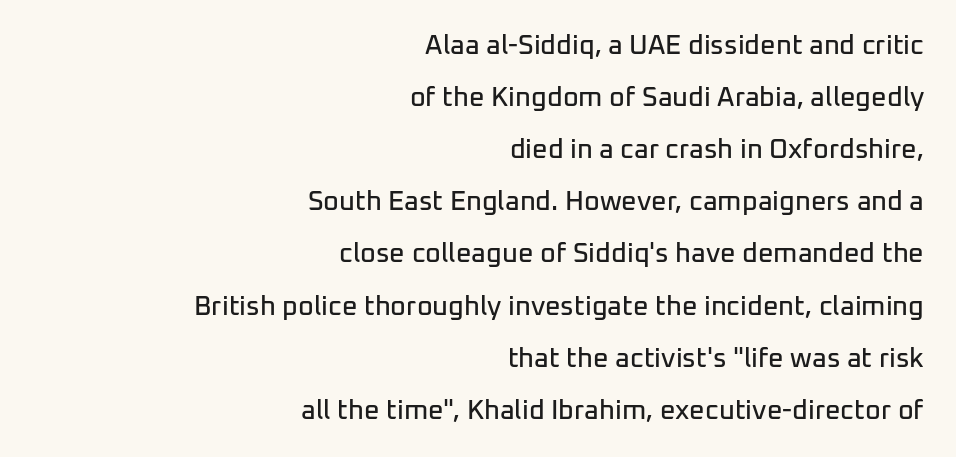
{"italic": "no", "underline": "no", "align": "right", "line_spacing": "loose", "line_spacing_ratio": 1.93, "letter_spacing": "normal", "letter_spacing_em": 0.0, "glyph_px": 27}
